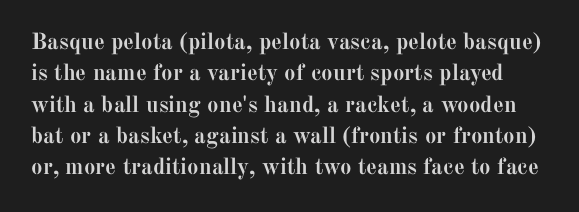
{"italic": "no", "bold": "yes", "underline": "no", "line_spacing": "normal", "line_spacing_ratio": 1.36, "letter_spacing": "normal", "letter_spacing_em": 0.0, "glyph_px": 23}
